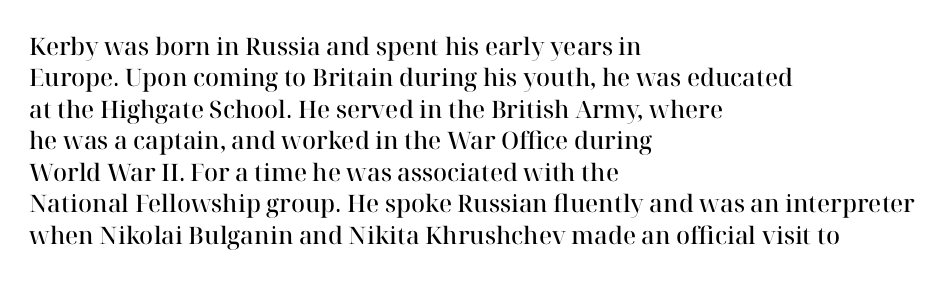
Students, this is semibold: more ink than regular, less than bold. Descender tails drop into unmarked territory. Reading down the block, your eye returns to a fixed left position each line. Do the letters lean? They stand straight. The space between consecutive lines is moderate.
